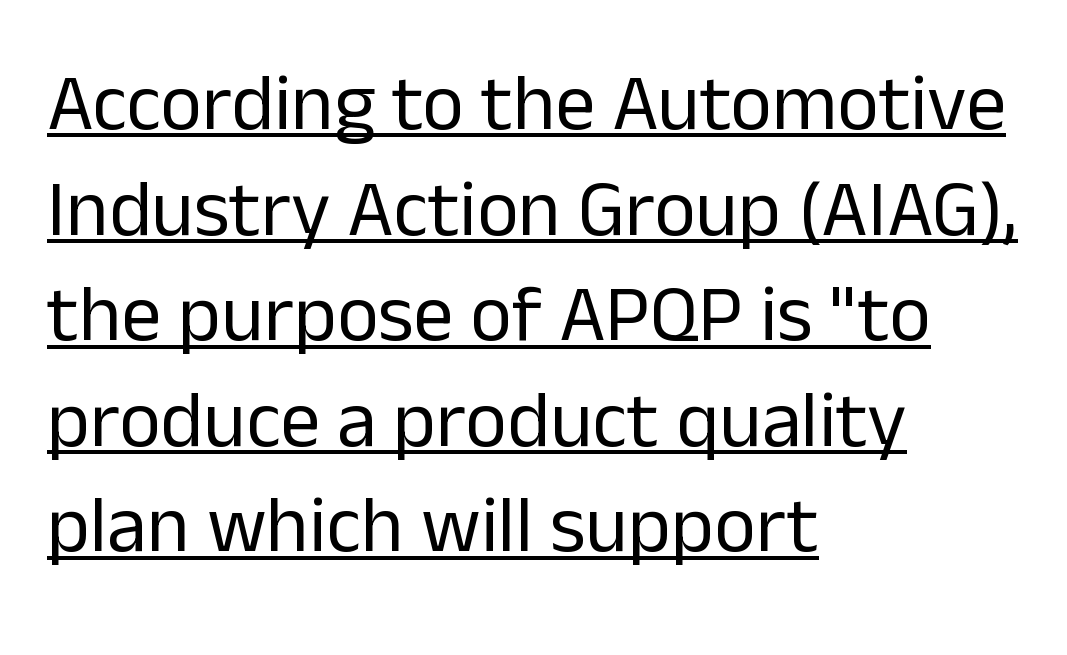
The image shows 80 px regular-weight sans-serif type, upright; set left-aligned, normal line spacing (1.32x), normal letter spacing, underlined; low stroke contrast and a medium x-height.
